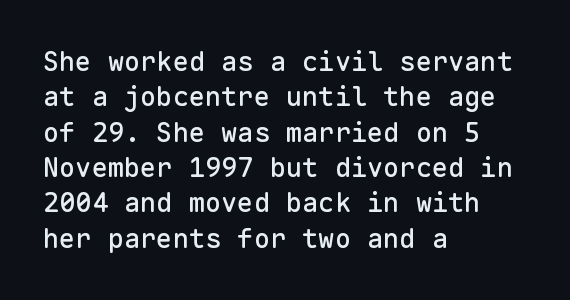
{"italic": "no", "underline": "no", "align": "left", "line_spacing": "normal", "line_spacing_ratio": 1.31, "letter_spacing": "normal", "letter_spacing_em": 0.0, "glyph_px": 27}
